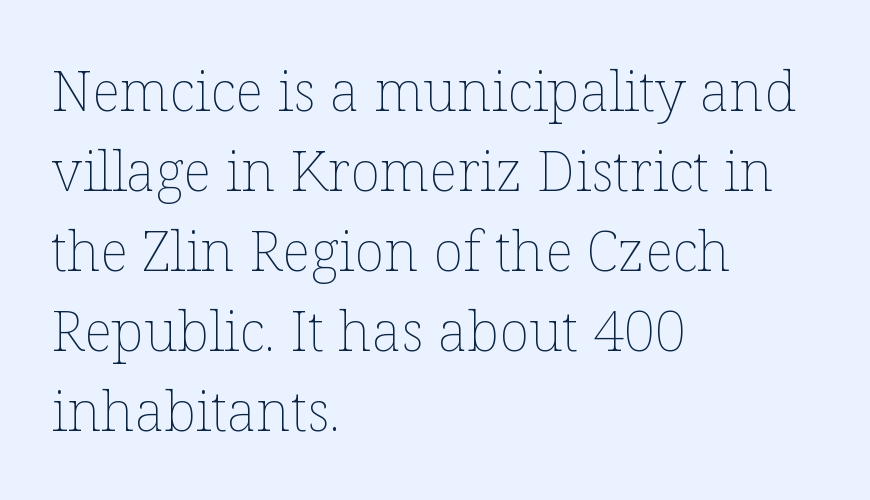
{"italic": "no", "bold": "no", "weight": "thin", "width": "normal", "stroke_contrast": "low", "x_height": "medium", "monospaced": "no", "underline": "no", "align": "left", "line_spacing": "normal", "line_spacing_ratio": 1.43, "letter_spacing": "normal", "letter_spacing_em": 0.0, "glyph_px": 56}
